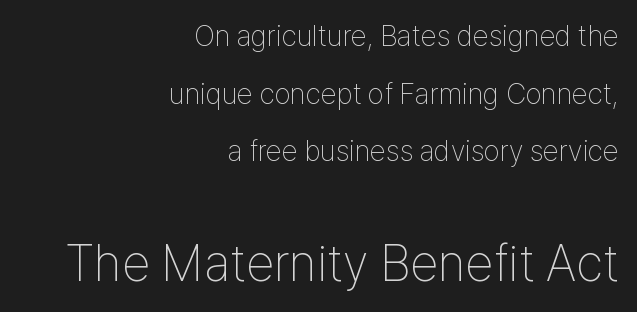
Q: Is the text bold? A: No.
Q: Is the text italic (slanted)? A: No, it is upright.
Q: Is the typeface a serif or a sans-serif typeface? A: Sans-serif.
Q: Is the text underlined? A: No.
Q: How is the paragraph aligned? A: Right-aligned.
Q: Is the spacing between letters normal or unusually wide? A: Normal.
Q: Is the spacing between lines tight, normal or loose? A: Loose.
Q: Which block of text is set in a larger size, the first (top) or the second (bottom)? A: The second (bottom) one.
Q: Width (condensed, normal, or wide)? A: Condensed.
Q: Stroke contrast? A: Low.
Q: x-height? A: Medium.
Q: Monospaced? A: No.
